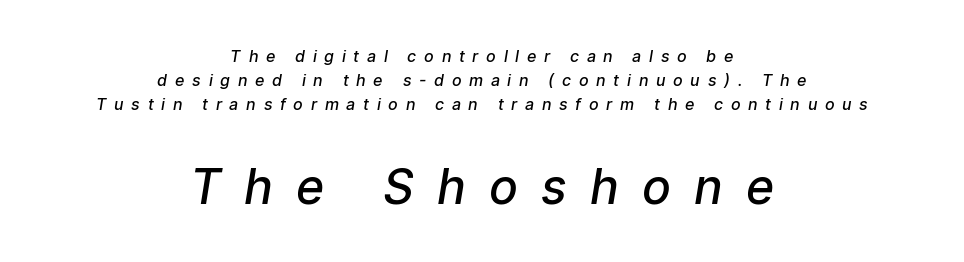
Q: Is the text bold? A: Semi-bold.
Q: Is the typeface a serif or a sans-serif typeface? A: Sans-serif.
Q: Is the text underlined? A: No.
Q: How is the paragraph aligned? A: Centered.
Q: Is the spacing between letters normal or unusually wide? A: Unusually wide.
Q: Is the spacing between lines tight, normal or loose? A: Normal.
Q: Which block of text is set in a larger size, the first (top) or the second (bottom)? A: The second (bottom) one.
Q: Width (condensed, normal, or wide)? A: Normal.
Q: Stroke contrast? A: Low.
Q: x-height? A: Medium.
Q: Monospaced? A: No.
